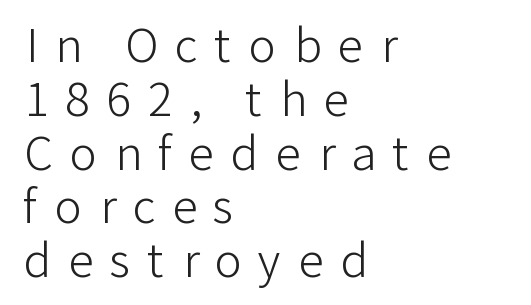
Q: Is the text bold? A: No.
Q: Is the text italic (slanted)? A: No, it is upright.
Q: Is the typeface a serif or a sans-serif typeface? A: Sans-serif.
Q: Is the text underlined? A: No.
Q: How is the paragraph aligned? A: Left-aligned.
Q: Is the spacing between letters normal or unusually wide? A: Unusually wide.
Q: Width (condensed, normal, or wide)? A: Normal.
Q: Stroke contrast? A: Low.
Q: x-height? A: Medium.
Q: Monospaced? A: No.
